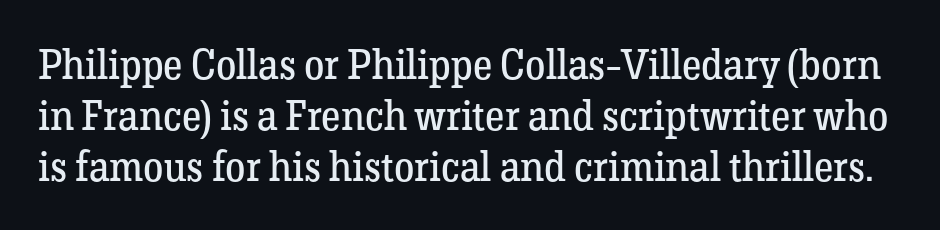
The line-height multiplier appears to be the usual default. Font category for this specimen: serif. Vertical stems look standard width or narrower in stroke. Decoration check: the copy has no underline. Here the glyphs are tracked normally, forming tight word shapes. Spacing verdict: proportional, widths tailored to each character.
